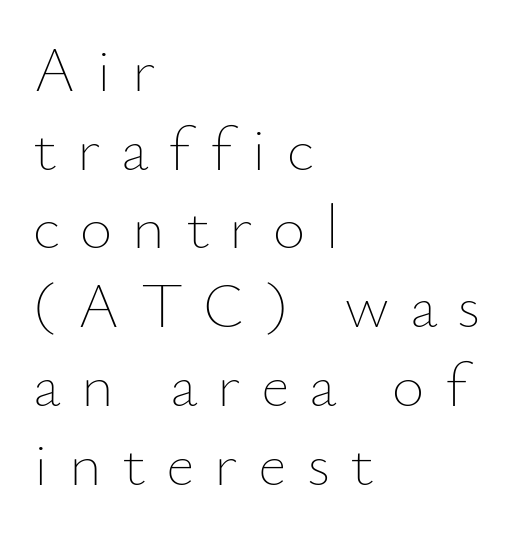
Q: Is the text bold? A: No.
Q: Is the text italic (slanted)? A: No, it is upright.
Q: Is the text underlined? A: No.
Q: How is the paragraph aligned? A: Left-aligned.
Q: Is the spacing between letters normal or unusually wide? A: Unusually wide.
Q: Is the spacing between lines tight, normal or loose? A: Normal.
Q: Width (condensed, normal, or wide)? A: Normal.
Q: Stroke contrast? A: Low.
Q: x-height? A: Small.
Q: Monospaced? A: No.
